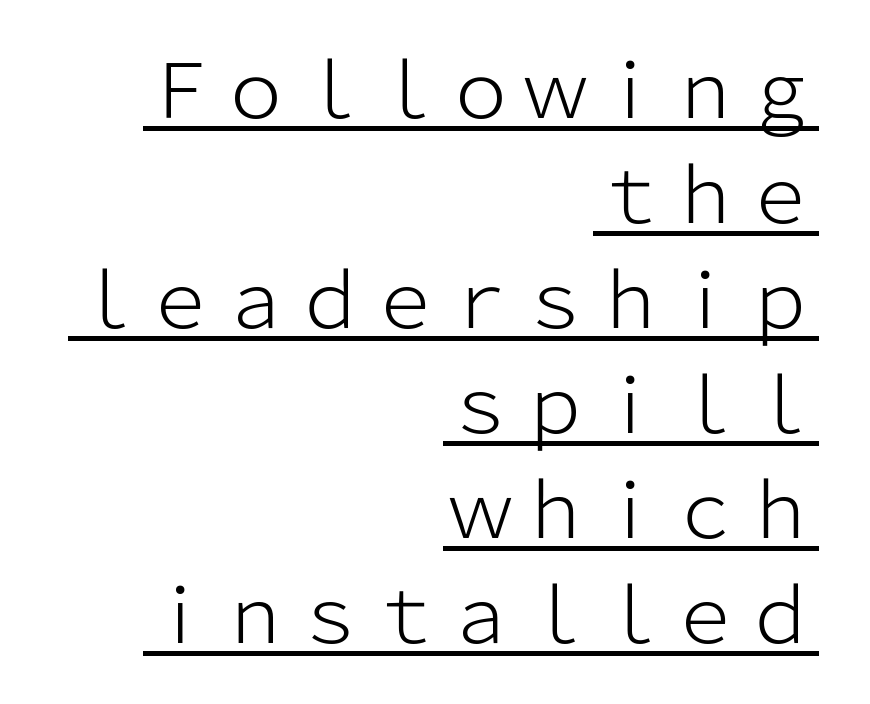
Q: Is the text bold? A: No.
Q: Is the text italic (slanted)? A: No, it is upright.
Q: Is the typeface a serif or a sans-serif typeface? A: Sans-serif.
Q: Is the text underlined? A: Yes.
Q: How is the paragraph aligned? A: Right-aligned.
Q: Is the spacing between letters normal or unusually wide? A: Normal.
Q: Is the spacing between lines tight, normal or loose? A: Normal.
Q: Width (condensed, normal, or wide)? A: Normal.
Q: Stroke contrast? A: Low.
Q: x-height? A: Medium.
Q: Monospaced? A: No.
